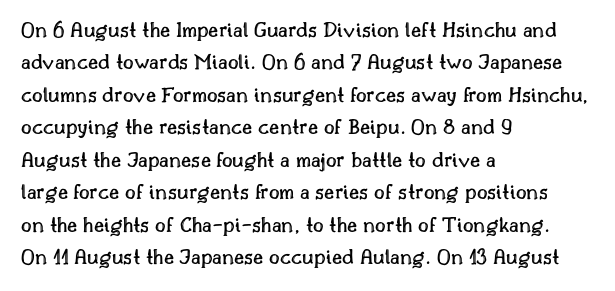
The image shows 23 px text type, upright; set left-aligned, normal line spacing (1.41x), normal letter spacing, not underlined.
